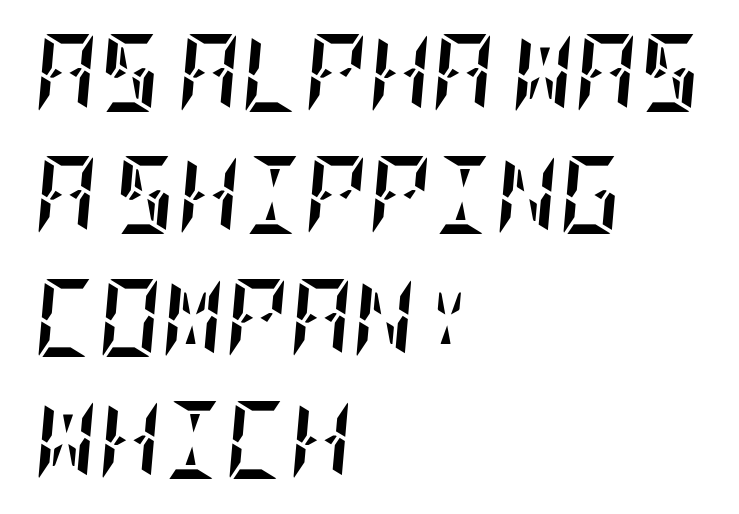
Does the weight exceed regular? Yes, all the way to bold. Each new line begins a customary step beneath the previous one. The gap between lines stays unmarked. Where is the straight margin? On the left. Is the type slanted? Yes — the strokes lean at a clear angle.
